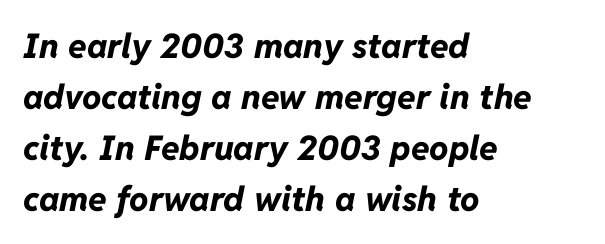
The image shows 34 px bold type, italic (leaning right); set left-aligned, normal line spacing (1.5x), normal letter spacing, not underlined; low stroke contrast and a medium x-height.
